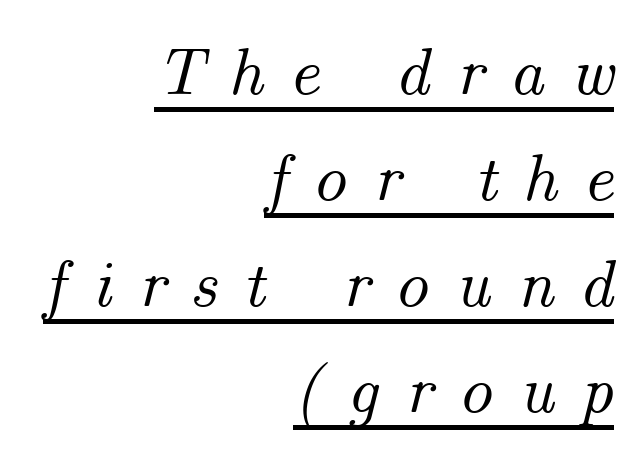
{"italic": "yes", "lean": "right", "slant_degrees": 14, "width": "normal", "stroke_contrast": "medium", "x_height": "small", "monospaced": "no", "underline": "yes", "align": "right", "line_spacing": "normal", "line_spacing_ratio": 1.56, "letter_spacing": "wide", "letter_spacing_em": 0.37, "glyph_px": 68}
